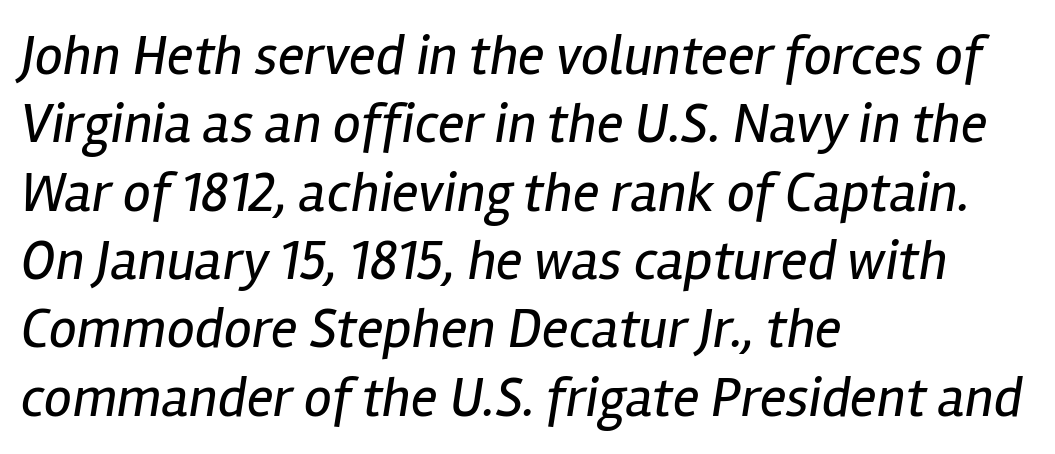
Compared with a typical body face, this is equally light or lighter still. This rendering leaves character spacing at its baseline value. Compared with ordinary roman type, these characters are visibly tilted. Do the characters align in a grid? No, the font is proportional. Short and long lines alike share a common starting point at left. The zone under the glyphs is completely vacant.
